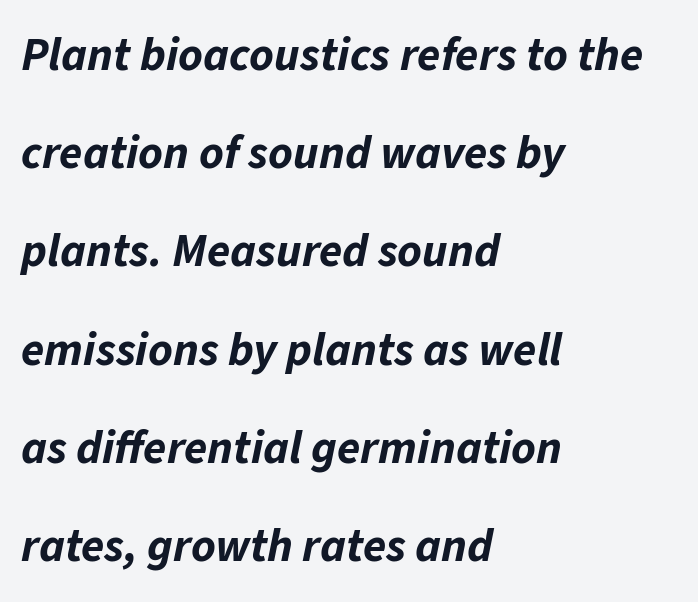
Q: Is the text bold? A: Yes.
Q: Is the text italic (slanted)? A: Yes, it leans right by about 11 degrees.
Q: Is the text underlined? A: No.
Q: How is the paragraph aligned? A: Left-aligned.
Q: Is the spacing between letters normal or unusually wide? A: Normal.
Q: Is the spacing between lines tight, normal or loose? A: Loose.
Q: Width (condensed, normal, or wide)? A: Normal.
Q: Stroke contrast? A: Low.
Q: x-height? A: Medium.
Q: Monospaced? A: No.
